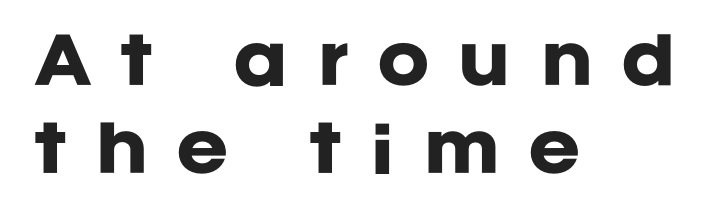
{"serif": "no", "italic": "no", "bold": "yes", "weight": "heavy", "width": "normal", "stroke_contrast": "low", "x_height": "large", "monospaced": "no", "underline": "no", "align": "left", "line_spacing": "normal", "line_spacing_ratio": 1.4, "letter_spacing": "wide", "letter_spacing_em": 0.45, "glyph_px": 63}
